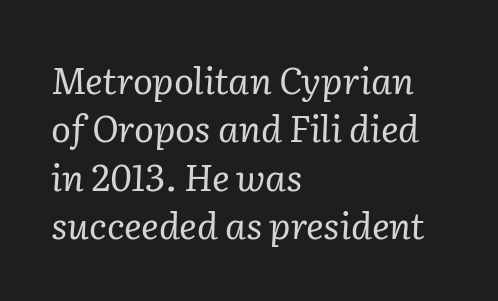
{"serif": "yes", "italic": "yes", "lean": "right", "slant_degrees": 2, "bold": "no", "weight": "regular", "width": "normal", "stroke_contrast": "low", "x_height": "medium", "monospaced": "no", "underline": "no", "align": "left", "line_spacing": "normal", "line_spacing_ratio": 1.31, "letter_spacing": "normal", "letter_spacing_em": 0.0, "glyph_px": 37}
